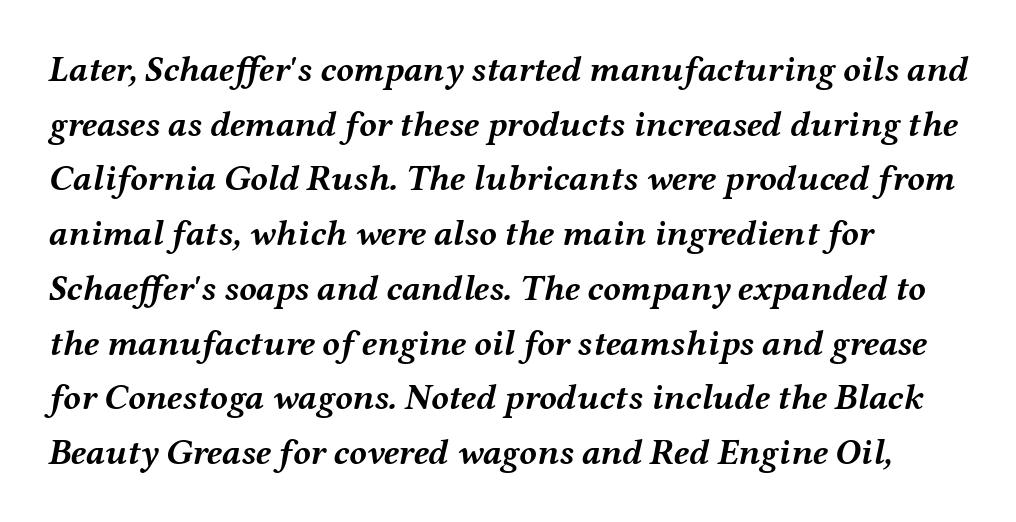
The image shows 36 px semibold, wide type, italic (leaning right); set left-aligned, normal line spacing (1.52x), normal letter spacing, not underlined; medium stroke contrast and a medium x-height.
